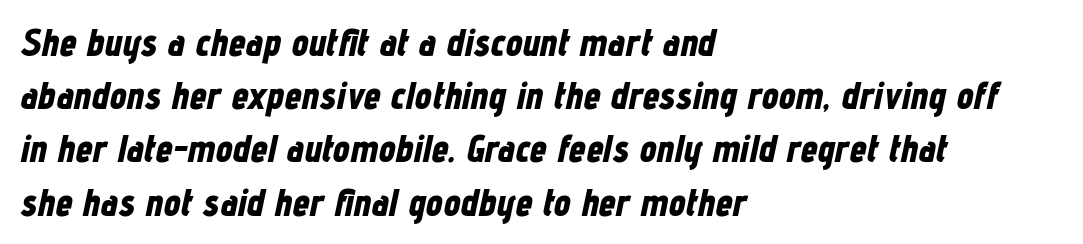
Where is the straight margin? On the left. Observe the lean: these are italic letterforms. The string is rendered with underlining switched off. Regarding leading, the lines here are spaced in the standard way. On the weight axis this lands at bold, roughly 700.
